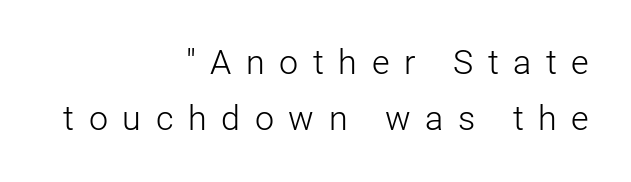
{"serif": "no", "italic": "no", "bold": "no", "weight": "light", "width": "normal", "stroke_contrast": "low", "x_height": "medium", "monospaced": "no", "underline": "no", "align": "right", "line_spacing": "normal", "line_spacing_ratio": 1.66, "letter_spacing": "wide", "letter_spacing_em": 0.43, "glyph_px": 34}
